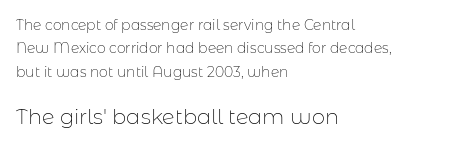
{"italic": "no", "bold": "no", "underline": "no", "align": "left", "line_spacing": "normal", "line_spacing_ratio": 1.67, "letter_spacing": "normal", "letter_spacing_em": 0.0, "larger_block": "second", "size_ratio": 1.5, "glyph_px": 21}
